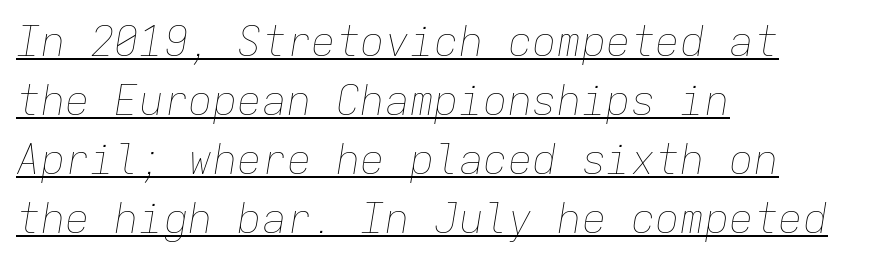
The image shows 41 px thin type, italic (leaning right), monospaced; set left-aligned, normal line spacing (1.44x), normal letter spacing, underlined; low stroke contrast and a medium x-height.
